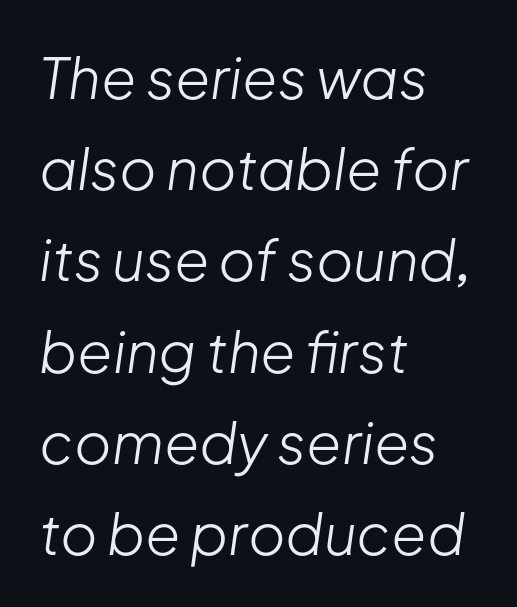
Q: Is the text bold? A: No.
Q: Is the text italic (slanted)? A: Yes, it leans right by about 8 degrees.
Q: Is the text underlined? A: No.
Q: How is the paragraph aligned? A: Left-aligned.
Q: Is the spacing between letters normal or unusually wide? A: Normal.
Q: Is the spacing between lines tight, normal or loose? A: Normal.
Q: Width (condensed, normal, or wide)? A: Normal.
Q: Stroke contrast? A: Low.
Q: x-height? A: Medium.
Q: Monospaced? A: No.
